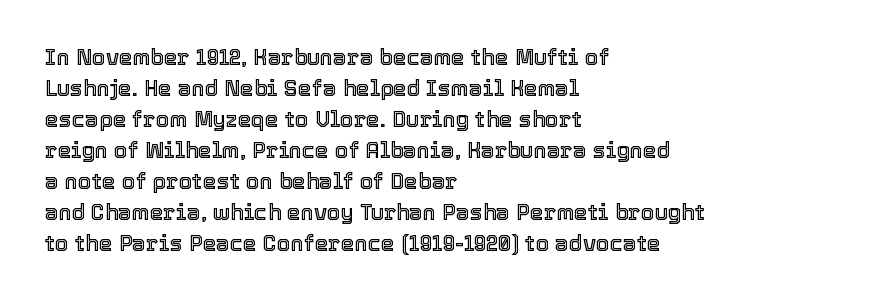
{"italic": "no", "underline": "no", "align": "left", "line_spacing": "normal", "line_spacing_ratio": 1.41, "letter_spacing": "normal", "letter_spacing_em": 0.0, "glyph_px": 22}
